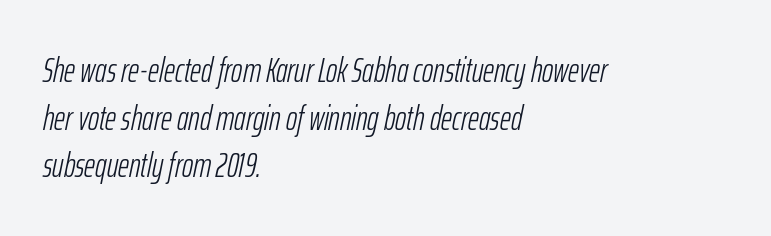
{"italic": "yes", "lean": "right", "slant_degrees": 12, "bold": "no", "weight": "light", "width": "condensed", "stroke_contrast": "low", "x_height": "medium", "monospaced": "no", "underline": "no", "align": "left", "line_spacing": "normal", "line_spacing_ratio": 1.4, "letter_spacing": "normal", "letter_spacing_em": 0.0, "glyph_px": 34}
